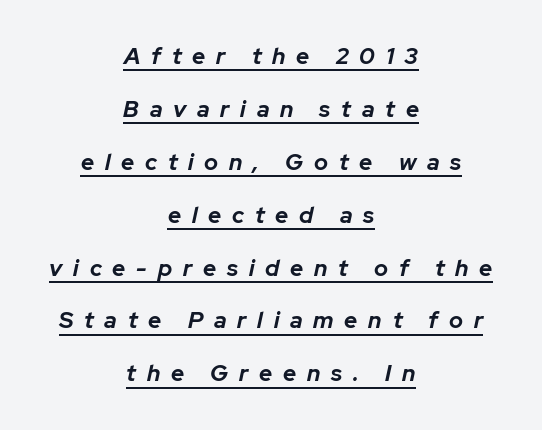
The image shows 23 px bold type, italic (leaning right); set centered, loose line spacing (2.3x), unusually wide letter spacing (+0.47 em), underlined.
